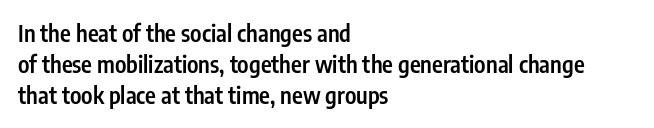
The image shows 23 px text type, upright; set left-aligned, normal line spacing (1.34x), normal letter spacing, not underlined.
